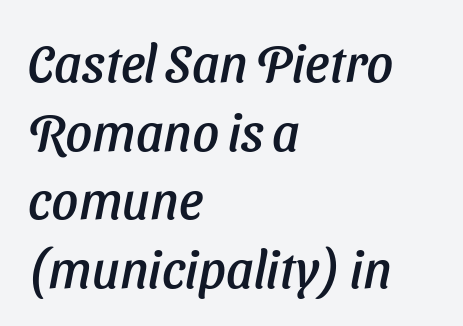
The image shows 52 px text type; set left-aligned, normal line spacing (1.32x), normal letter spacing, not underlined; low stroke contrast and a medium x-height.
